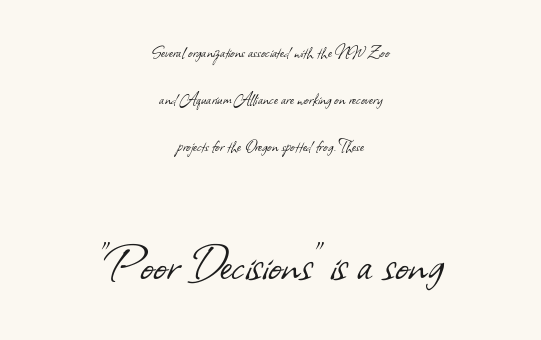
The image shows 57 px light sans-serif type; set centered, loose line spacing (2.48x), normal letter spacing, not underlined; the second (bottom) block is 3.0x larger; low stroke contrast and a small x-height.
